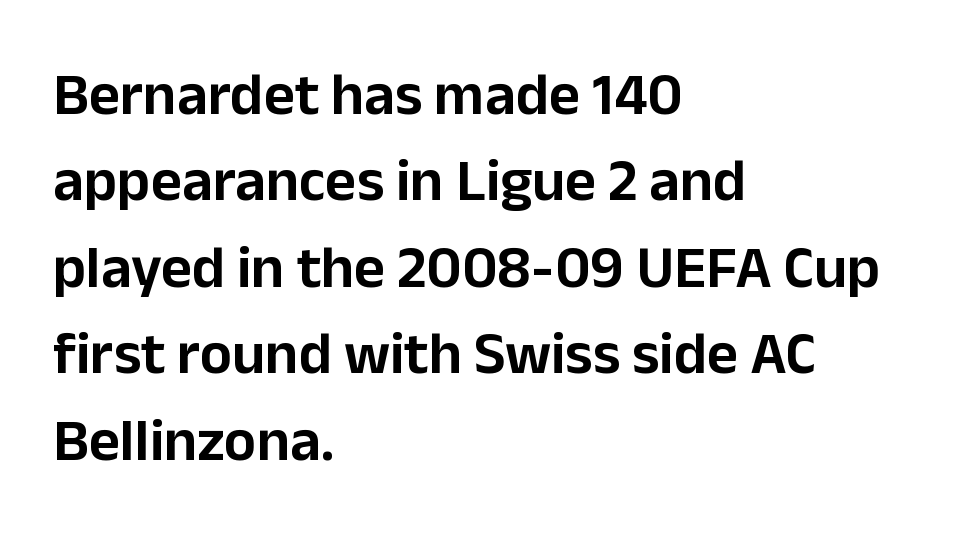
Q: Is the text italic (slanted)? A: No, it is upright.
Q: Is the typeface a serif or a sans-serif typeface? A: Sans-serif.
Q: Is the text underlined? A: No.
Q: How is the paragraph aligned? A: Left-aligned.
Q: Is the spacing between letters normal or unusually wide? A: Normal.
Q: Is the spacing between lines tight, normal or loose? A: Normal.
Q: Width (condensed, normal, or wide)? A: Normal.
Q: Stroke contrast? A: Low.
Q: x-height? A: Medium.
Q: Monospaced? A: No.
